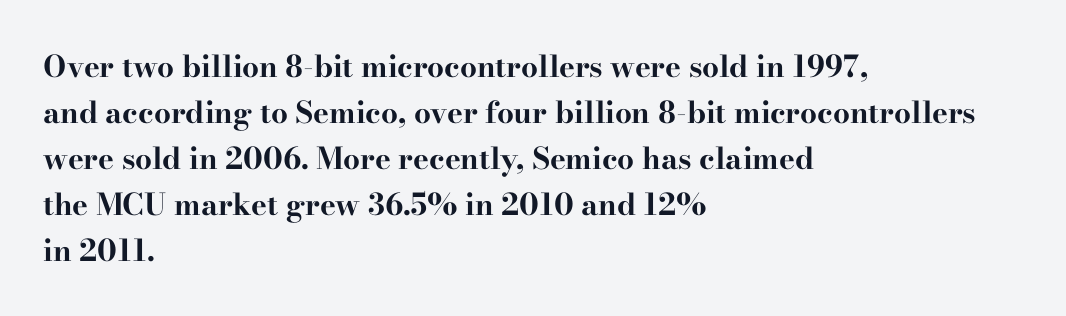
Q: Is the text bold? A: Yes.
Q: Is the text italic (slanted)? A: No, it is upright.
Q: Is the typeface a serif or a sans-serif typeface? A: Serif.
Q: Is the text underlined? A: No.
Q: How is the paragraph aligned? A: Left-aligned.
Q: Is the spacing between letters normal or unusually wide? A: Normal.
Q: Is the spacing between lines tight, normal or loose? A: Normal.
Q: Width (condensed, normal, or wide)? A: Wide.
Q: Stroke contrast? A: High.
Q: x-height? A: Small.
Q: Monospaced? A: No.
